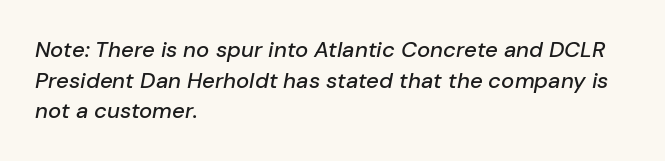
In terms of letterspacing, this is plain default setting. The lettering tilts uniformly, giving the passage an italic look. The space between consecutive lines is moderate. The specimen omits any rule beneath the text block's lines.
